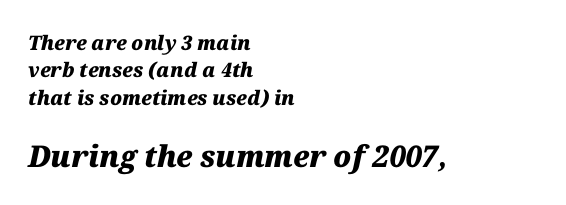
The image shows 30 px heavy type, italic (leaning right); set left-aligned, normal line spacing (1.37x), normal letter spacing, not underlined; the second (bottom) block is 1.5x larger; medium stroke contrast and a medium x-height.
